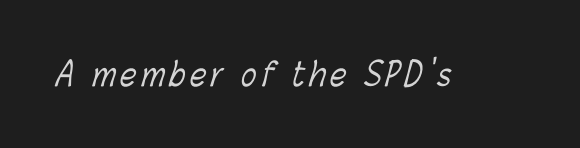
{"bold": "no", "weight": "light", "width": "condensed", "stroke_contrast": "low", "x_height": "medium", "monospaced": "no", "underline": "no", "glyph_px": 32}
